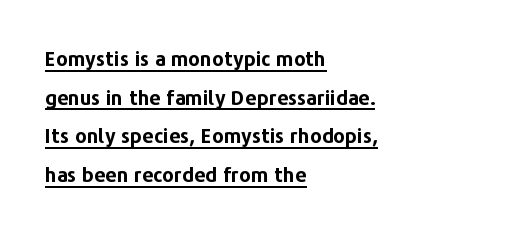
The image shows 20 px bold type, upright; set left-aligned, loose line spacing (1.93x), normal letter spacing, underlined.
